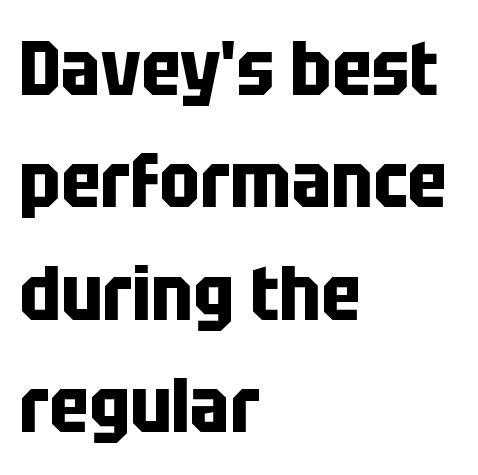
The image shows 76 px bold, condensed sans-serif type, upright; set left-aligned, normal line spacing (1.48x), normal letter spacing, not underlined; low stroke contrast and a large x-height.
